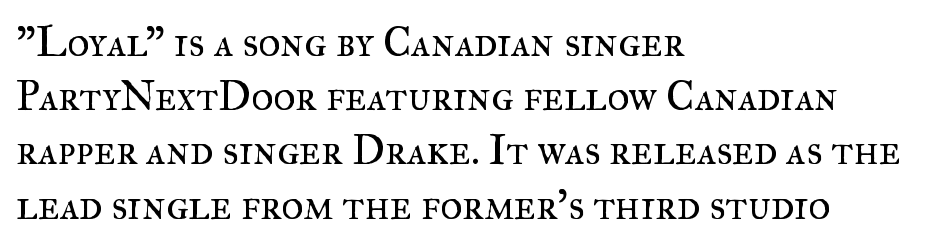
{"serif": "yes", "italic": "no", "bold": "no", "weight": "regular", "width": "normal", "stroke_contrast": "medium", "x_height": "small", "monospaced": "no", "underline": "no", "align": "left", "line_spacing": "normal", "line_spacing_ratio": 1.29, "letter_spacing": "normal", "letter_spacing_em": 0.0, "glyph_px": 42}
